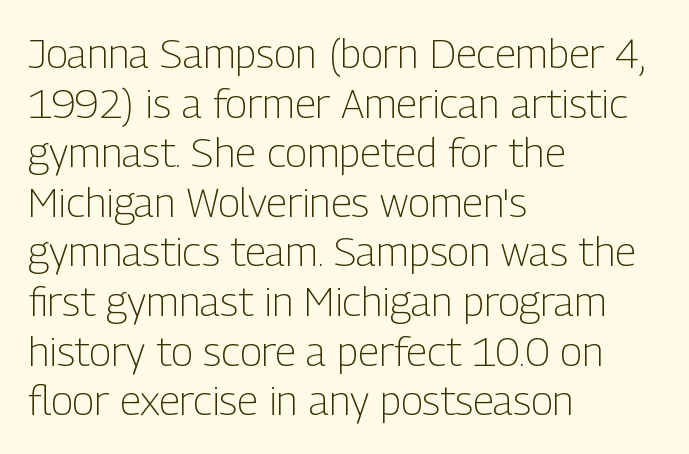
The image shows 41 px light, condensed sans-serif type, upright; set left-aligned, line spacing 1.21x, normal letter spacing, not underlined; low stroke contrast and a medium x-height.
